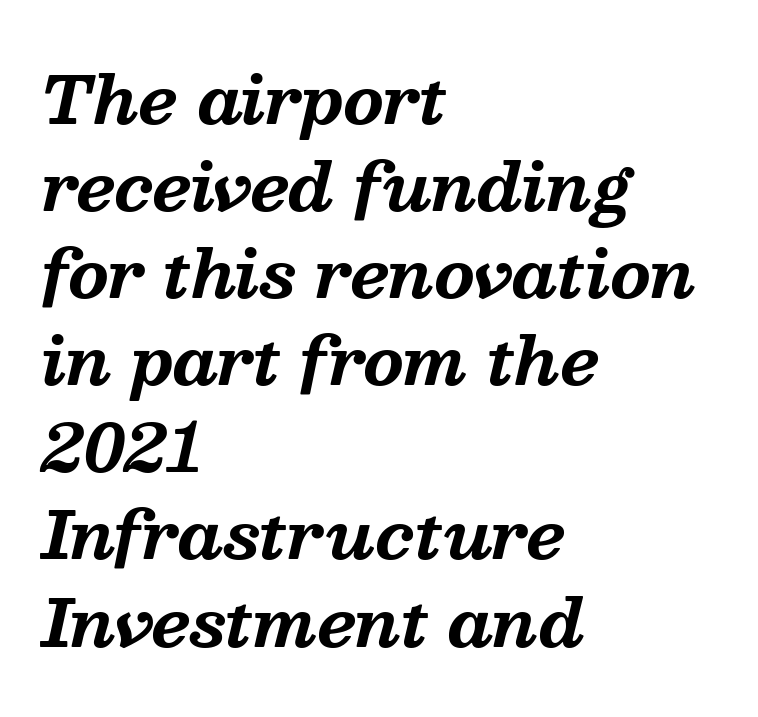
Successive baselines arrive at the customary interval. A full-strength bold gives these letters their thick strokes. Notice how the stems are inclined rather than vertical — that's the hallmark of italics. Compared with a centered layout, this one pins lines to the left instead. This sample has the flowing, uneven cadence of proportional lettering. Decoration check: the copy has no underline.
